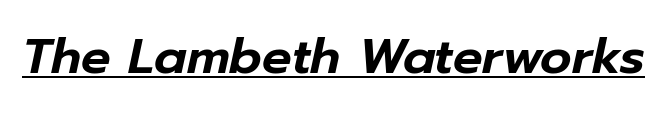
Caption: standard tracking, unaltered. Tall strokes in this sample are angled rather than plumb. Somebody hit Ctrl+U on this one — the words are underlined. The passage shown is typed in a proportional face where columns would drift.
